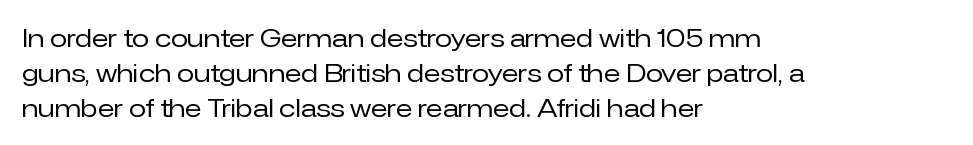
The image shows 25 px text type, upright; set left-aligned, normal line spacing (1.4x), normal letter spacing, not underlined.
